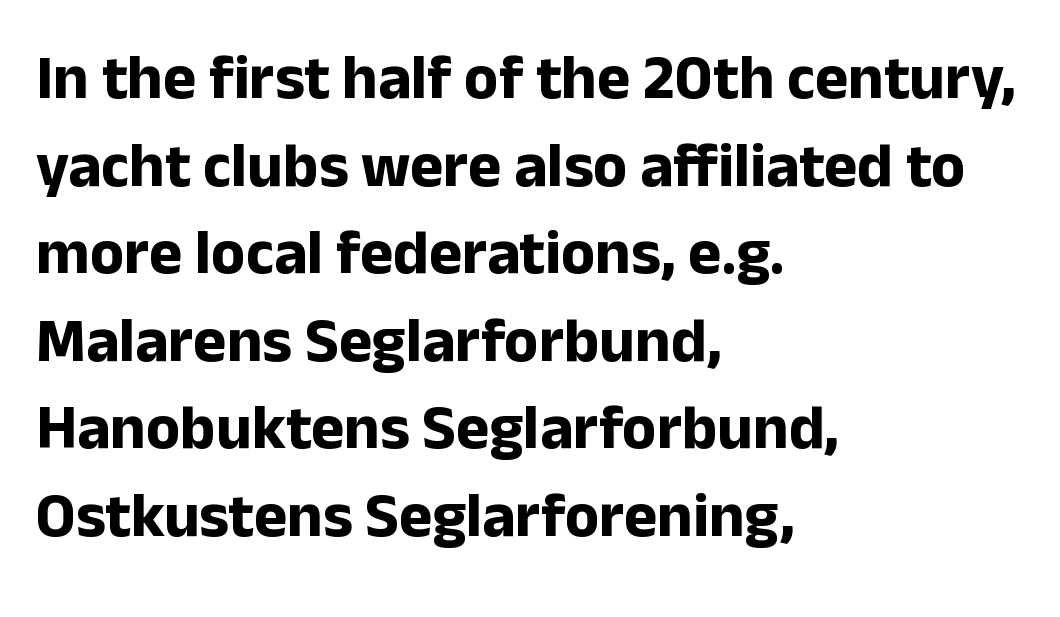
{"serif": "no", "italic": "no", "bold": "yes", "weight": "bold", "width": "normal", "stroke_contrast": "low", "x_height": "medium", "monospaced": "no", "underline": "no", "align": "left", "line_spacing": "normal", "line_spacing_ratio": 1.39, "letter_spacing": "normal", "letter_spacing_em": 0.0, "glyph_px": 63}
